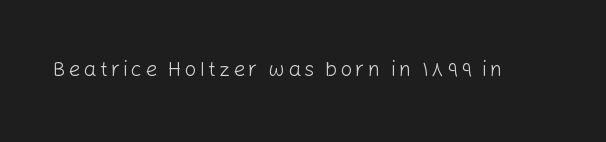
The image shows 21 px text type, upright; set not underlined.
